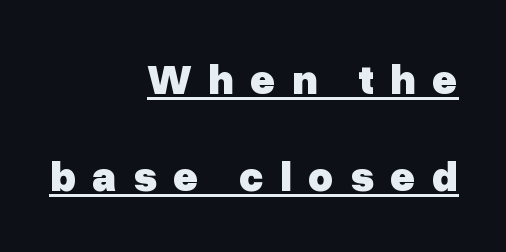
This sample is right-justified, so line beginnings fall wherever the words allow. Each line of the rendering has a horizontal stroke beneath the glyphs. A typesetter would call this heavily tracked-out type. Upright lettering throughout. Bold? Absolutely — the strokes are thick and heavy. Note: no serifs on the glyphs.
